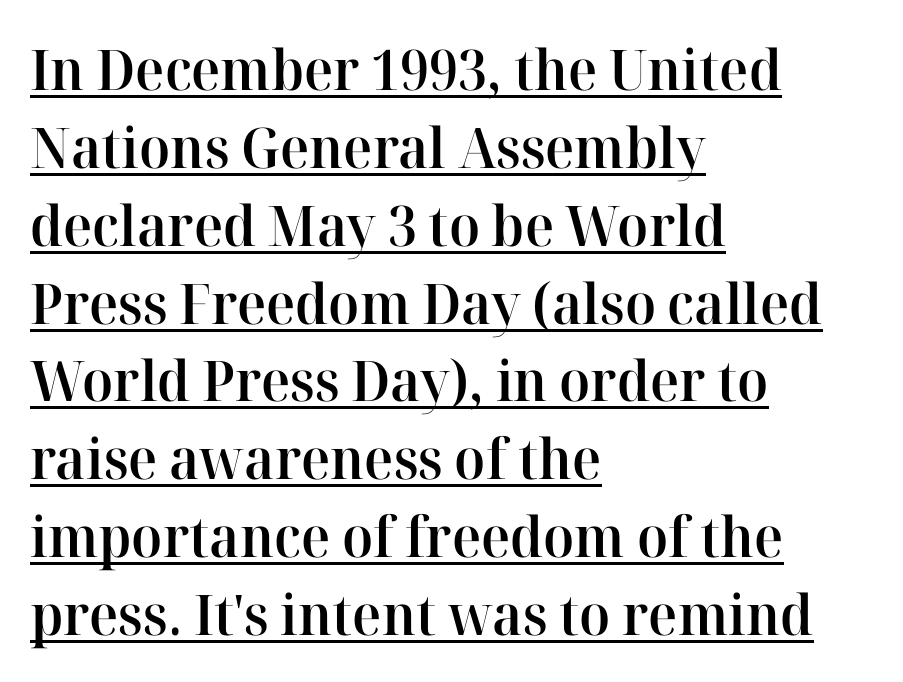
Q: Is the text bold? A: Semi-bold.
Q: Is the text italic (slanted)? A: No, it is upright.
Q: Is the typeface a serif or a sans-serif typeface? A: Serif.
Q: Is the text underlined? A: Yes.
Q: How is the paragraph aligned? A: Left-aligned.
Q: Is the spacing between letters normal or unusually wide? A: Normal.
Q: Is the spacing between lines tight, normal or loose? A: Normal.
Q: Width (condensed, normal, or wide)? A: Normal.
Q: Stroke contrast? A: High.
Q: x-height? A: Medium.
Q: Monospaced? A: No.
